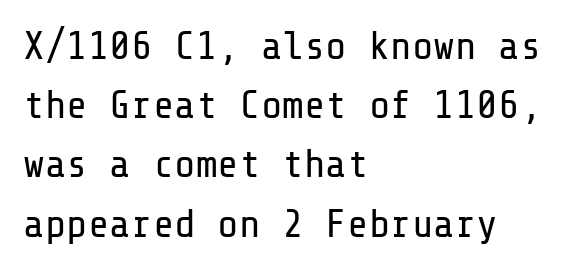
Each letter's strokes conclude bluntly, with no projecting serifs. The letterforms sit at book weight or below. One-word summary of the alignment: left. The words here are not underlined.
